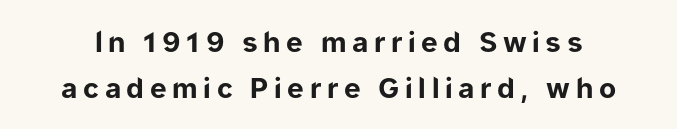
The specimen reads as upright at a glance. Honestly, the row spacing looks completely unremarkable. The strokes are fattened all the way to bold. The characters display no serif detailing; their extremities are plain. Short note: letters widely spaced. Looks like regular typesetting: each glyph gets only the width it needs.
